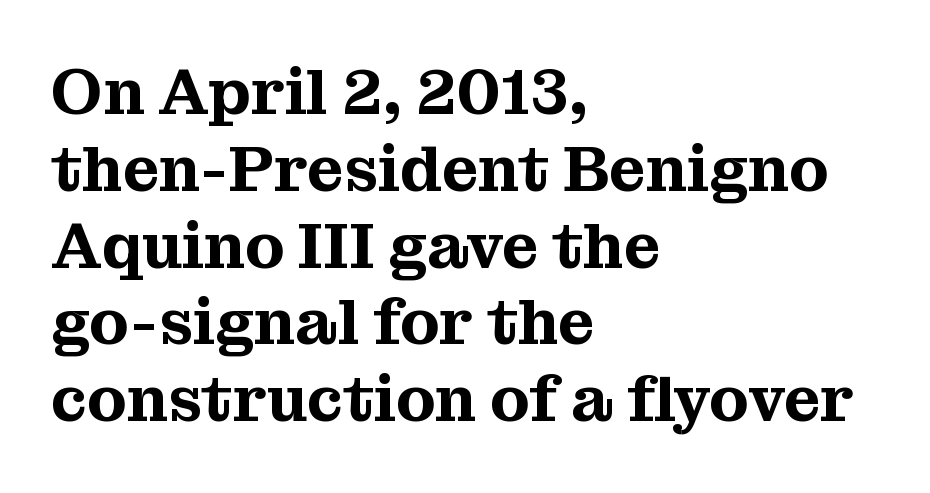
The image shows 64 px serif type, upright; set left-aligned, line spacing 1.2x, normal letter spacing, not underlined; medium stroke contrast and a medium x-height.
